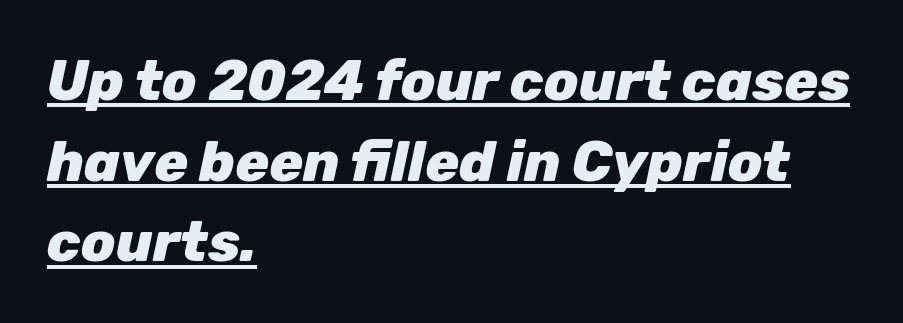
Q: Is the text bold? A: Yes.
Q: Is the text italic (slanted)? A: Yes, it leans right by about 12 degrees.
Q: Is the text underlined? A: Yes.
Q: How is the paragraph aligned? A: Left-aligned.
Q: Is the spacing between letters normal or unusually wide? A: Normal.
Q: Is the spacing between lines tight, normal or loose? A: Normal.
Q: Width (condensed, normal, or wide)? A: Normal.
Q: Stroke contrast? A: Low.
Q: x-height? A: Medium.
Q: Monospaced? A: No.
